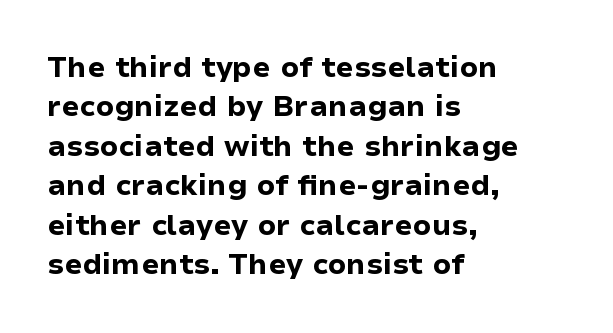
The image shows 29 px bold sans-serif type, upright; set left-aligned, normal line spacing (1.36x), normal letter spacing, not underlined; low stroke contrast and a medium x-height.
